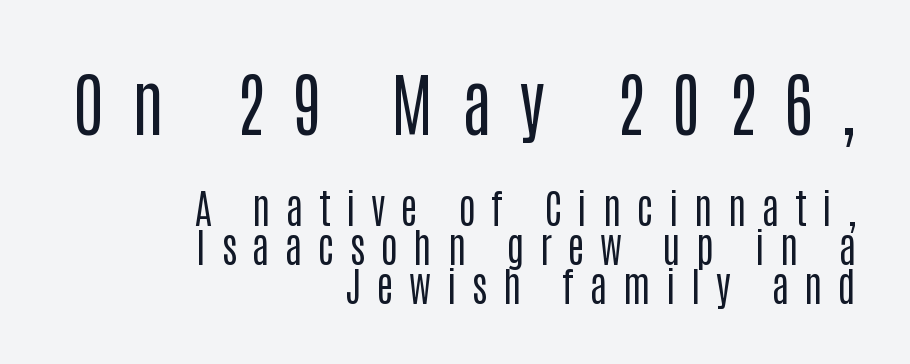
The image shows 70 px regular-weight, condensed sans-serif type, upright; set right-aligned, tight line spacing (0.98x), unusually wide letter spacing (+0.39 em), not underlined; the first (top) block is 1.75x larger; low stroke contrast and a large x-height.
